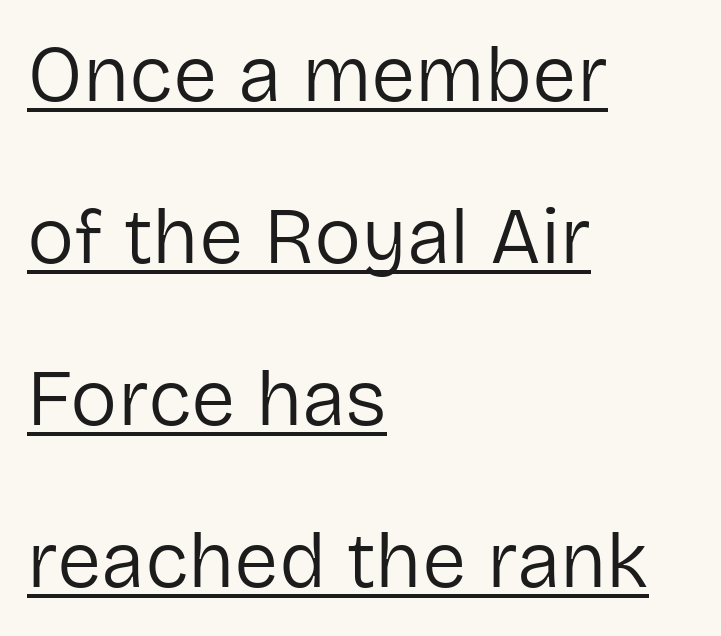
The type is set solid horizontally, with unmodified tracking. The setting favours the left margin, as ordinary paragraphs usually do. Ascenders rise straight up at ninety degrees. Line spacing here is loose. This sample has the flowing, uneven cadence of proportional lettering.
